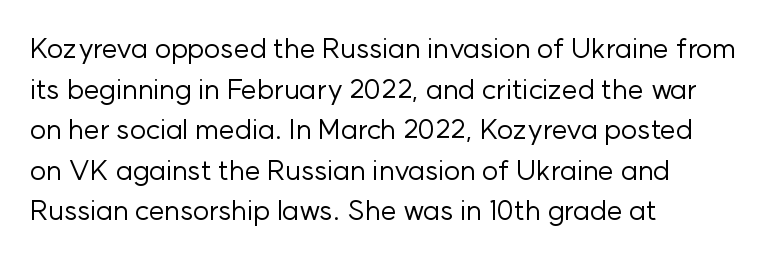
Think of a printed novel: that variable character pitch is what you see here. The strokes carry an ordinary text weight at most. Short and long lines alike share a common starting point at left. The designer went with a sans here, leaving each stem footless. The face used here is rendered with its standard letterfit. Any mark beneath the type? The region is blank.
